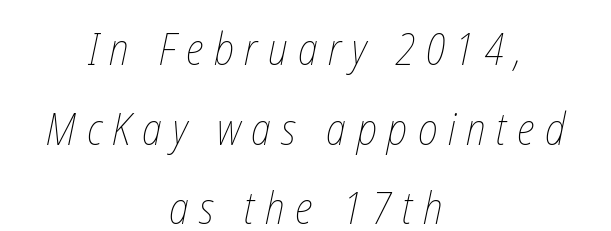
Proportional: the letters do not fall into vertical columns. Weight: regular or lighter. The typesetter chose a symmetrical, centered arrangement here. Loose tracking; the words dissolve into strings of separated letters. The words here are not underlined.
